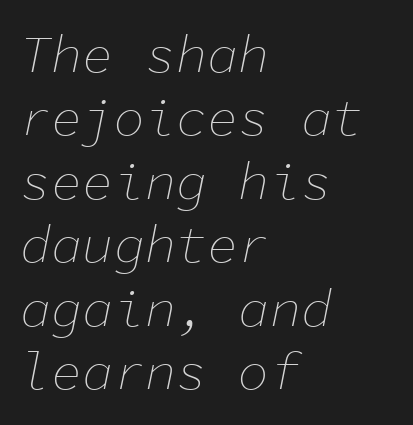
Q: Is the text bold? A: No.
Q: Is the text italic (slanted)? A: Yes, it leans right by about 11 degrees.
Q: Is the text underlined? A: No.
Q: How is the paragraph aligned? A: Left-aligned.
Q: Is the spacing between letters normal or unusually wide? A: Normal.
Q: Width (condensed, normal, or wide)? A: Normal.
Q: Stroke contrast? A: Low.
Q: x-height? A: Medium.
Q: Monospaced? A: Yes.
